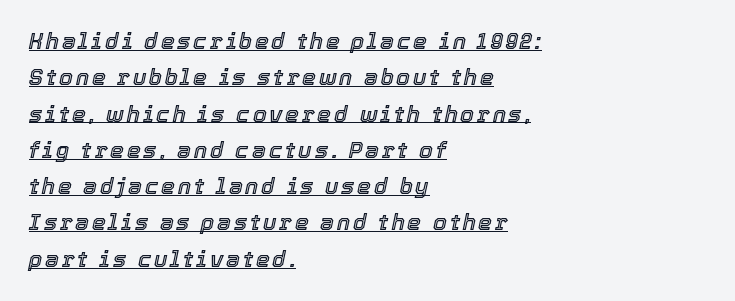
{"italic": "yes", "lean": "right", "slant_degrees": 12, "underline": "yes", "align": "left", "line_spacing": "normal", "line_spacing_ratio": 1.65, "glyph_px": 22}
